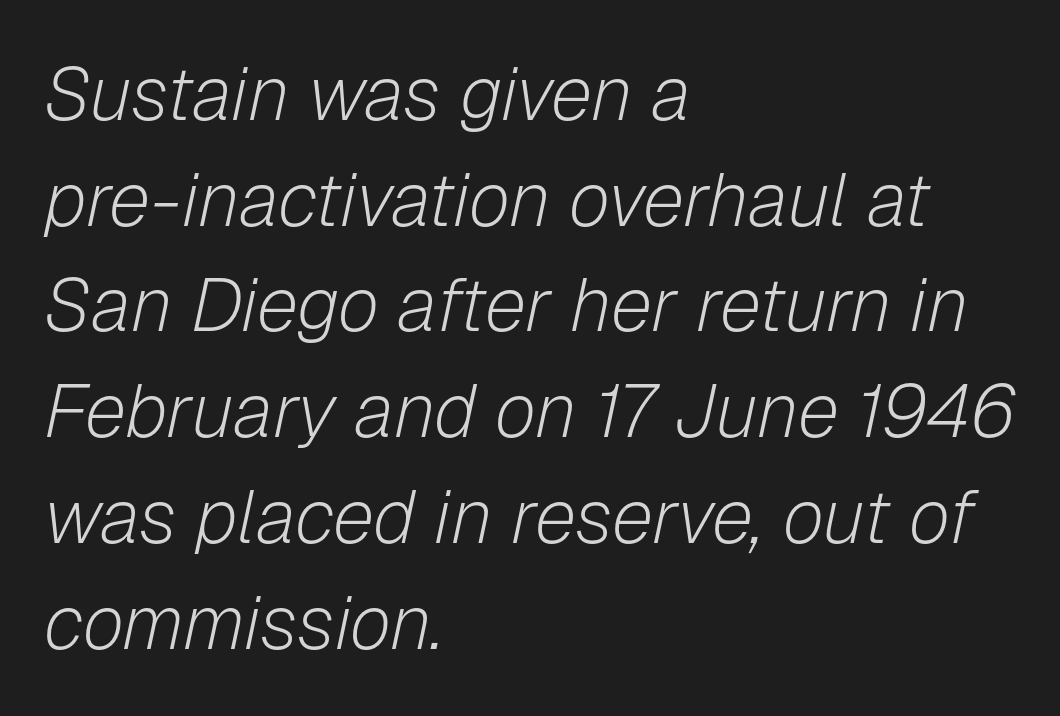
Q: Is the text bold? A: No.
Q: Is the text italic (slanted)? A: Yes, it leans right by about 12 degrees.
Q: Is the text underlined? A: No.
Q: How is the paragraph aligned? A: Left-aligned.
Q: Is the spacing between letters normal or unusually wide? A: Normal.
Q: Is the spacing between lines tight, normal or loose? A: Normal.
Q: Width (condensed, normal, or wide)? A: Normal.
Q: Stroke contrast? A: Low.
Q: x-height? A: Medium.
Q: Monospaced? A: No.
